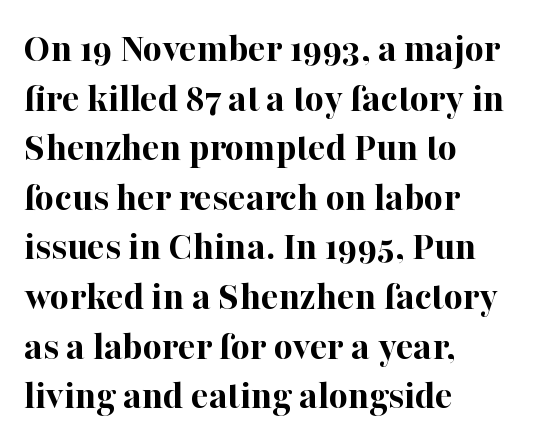
The image shows 41 px bold serif type, upright; set left-aligned, line spacing 1.21x, normal letter spacing, not underlined; high stroke contrast and a medium x-height.
